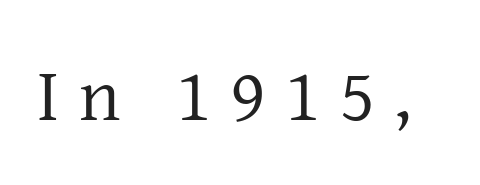
The image shows 75 px regular-weight serif type, upright; set unusually wide letter spacing (+0.26 em), not underlined; low stroke contrast and a medium x-height.
